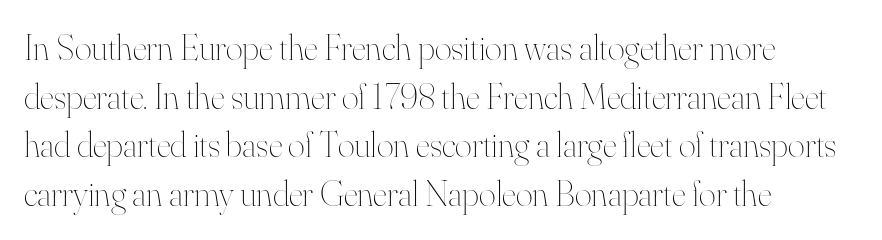
{"italic": "no", "bold": "no", "weight": "thin", "width": "normal", "stroke_contrast": "high", "x_height": "small", "monospaced": "no", "underline": "no", "align": "left", "line_spacing": "normal", "line_spacing_ratio": 1.35, "letter_spacing": "normal", "letter_spacing_em": 0.0, "glyph_px": 36}
